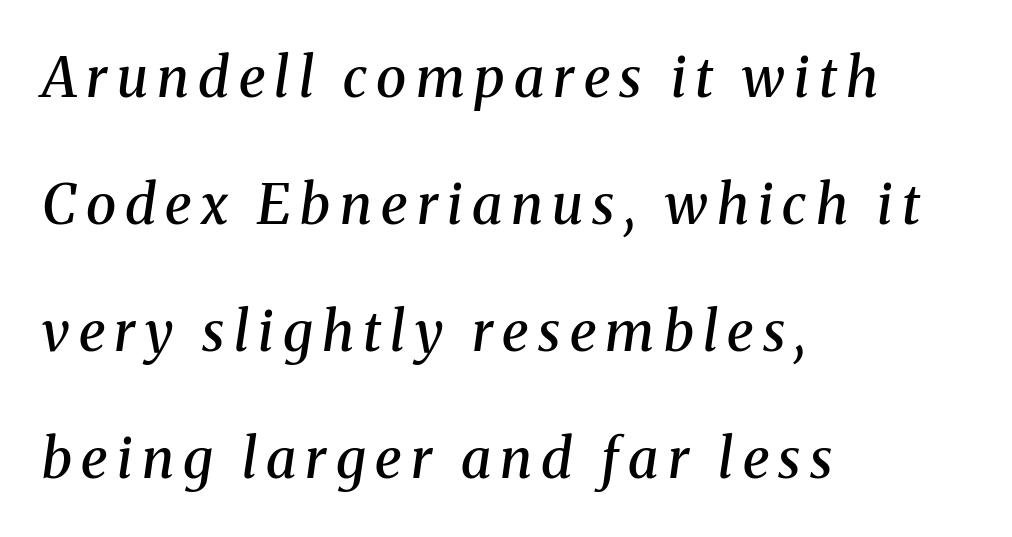
Q: Is the text bold? A: Semi-bold.
Q: Is the text italic (slanted)? A: Yes, it leans right by about 8 degrees.
Q: Is the typeface a serif or a sans-serif typeface? A: Serif.
Q: Is the text underlined? A: No.
Q: How is the paragraph aligned? A: Left-aligned.
Q: Is the spacing between lines tight, normal or loose? A: Loose.
Q: Width (condensed, normal, or wide)? A: Normal.
Q: Stroke contrast? A: Medium.
Q: x-height? A: Medium.
Q: Monospaced? A: No.
